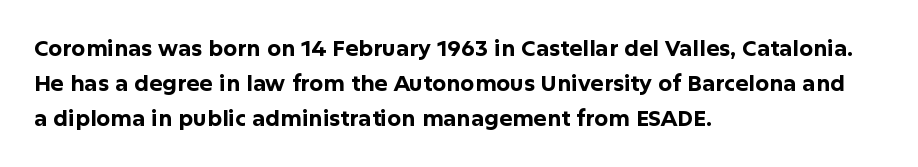
The image shows 22 px bold type, upright; set left-aligned, normal line spacing (1.6x), normal letter spacing, not underlined.
